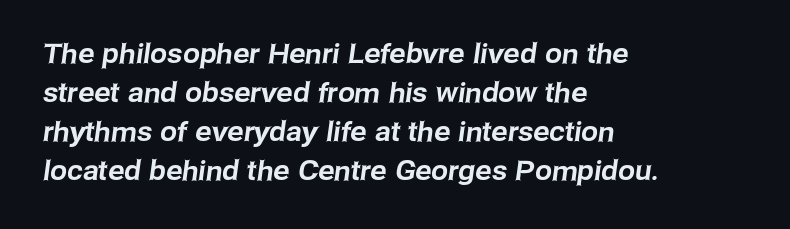
{"underline": "no", "align": "left", "line_spacing": "normal", "line_spacing_ratio": 1.44, "letter_spacing": "normal", "letter_spacing_em": 0.0, "glyph_px": 27}
